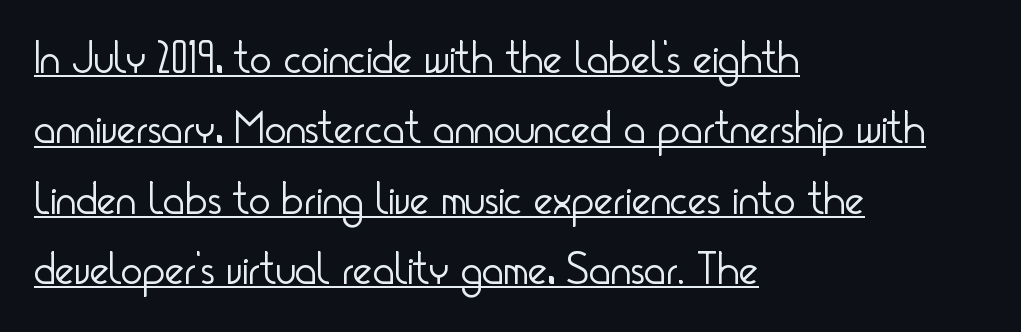
Observe the absence of serifs on each vertical stroke in this sample. The characters are drawn with everyday or finer stroke widths. Compared with typical paragraphs, the rows here are spaced about the same. Each line starts at the same left margin while the right side varies.
